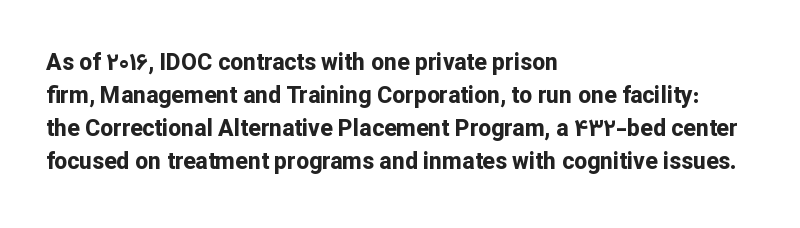
{"italic": "no", "bold": "yes", "underline": "no", "align": "left", "line_spacing": "normal", "line_spacing_ratio": 1.43, "letter_spacing": "normal", "letter_spacing_em": 0.0, "glyph_px": 23}
